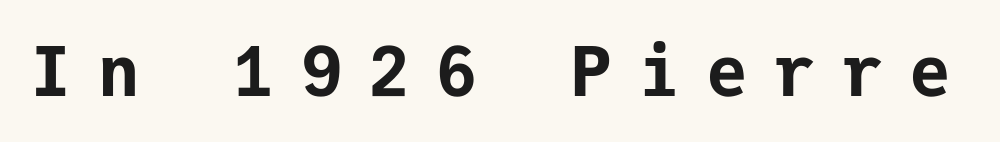
{"serif": "no", "italic": "no", "bold": "yes", "weight": "bold", "width": "normal", "stroke_contrast": "low", "x_height": "medium", "monospaced": "yes", "underline": "no", "letter_spacing": "wide", "letter_spacing_em": 0.38, "glyph_px": 69}
